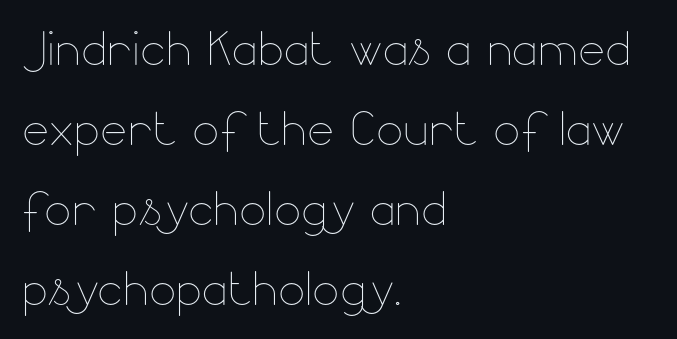
The image shows 64 px thin type, upright; set left-aligned, normal line spacing (1.25x), normal letter spacing, not underlined; low stroke contrast and a small x-height.
